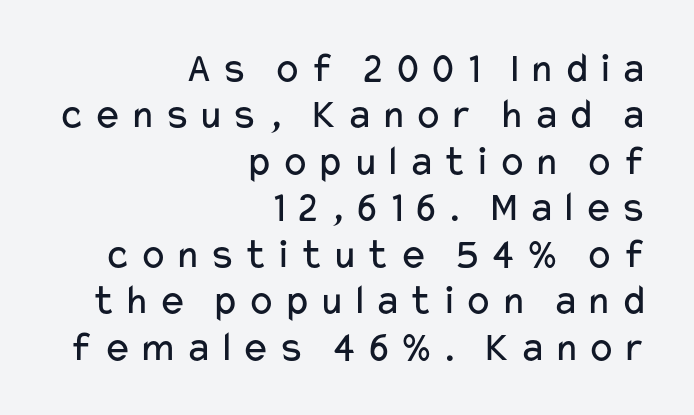
Q: Is the text bold? A: No.
Q: Is the text italic (slanted)? A: No, it is upright.
Q: Is the typeface a serif or a sans-serif typeface? A: Sans-serif.
Q: Is the text underlined? A: No.
Q: How is the paragraph aligned? A: Right-aligned.
Q: Is the spacing between lines tight, normal or loose? A: Tight.
Q: Width (condensed, normal, or wide)? A: Wide.
Q: Stroke contrast? A: Low.
Q: x-height? A: Medium.
Q: Monospaced? A: No.
